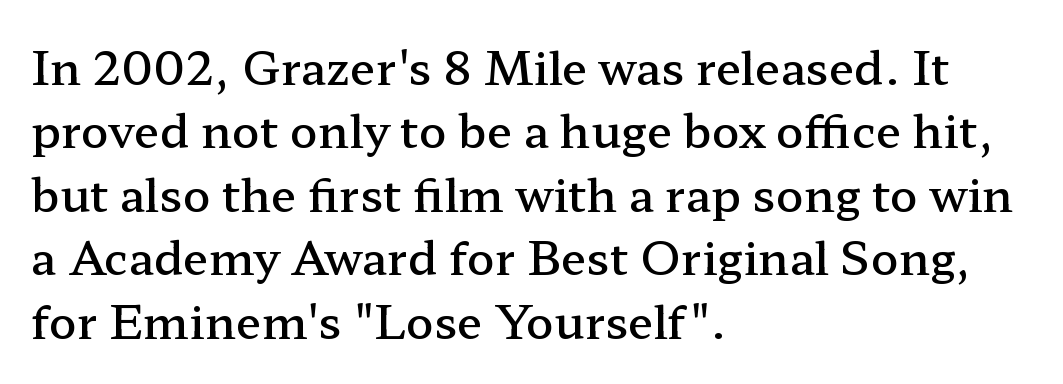
The image shows 46 px semibold, wide serif type, upright; set left-aligned, normal line spacing (1.38x), normal letter spacing, not underlined; low stroke contrast and a medium x-height.
